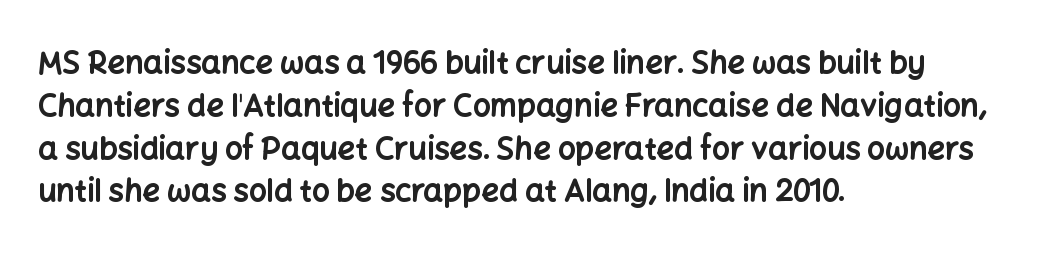
{"serif": "no", "italic": "no", "bold": "yes", "weight": "bold", "width": "normal", "stroke_contrast": "low", "x_height": "medium", "monospaced": "no", "underline": "no", "align": "left", "line_spacing": "normal", "line_spacing_ratio": 1.38, "letter_spacing": "normal", "letter_spacing_em": 0.0, "glyph_px": 31}
